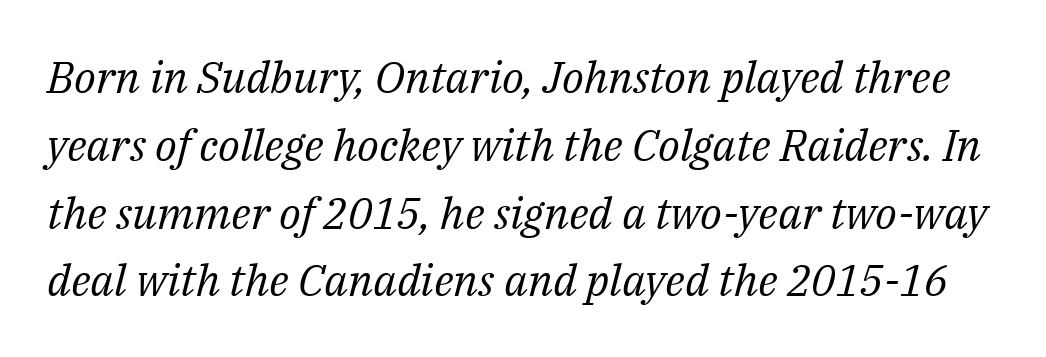
{"serif": "yes", "italic": "yes", "lean": "right", "slant_degrees": 14, "bold": "no", "weight": "regular", "width": "normal", "stroke_contrast": "medium", "x_height": "medium", "monospaced": "no", "underline": "no", "line_spacing": "normal", "line_spacing_ratio": 1.54, "letter_spacing": "normal", "letter_spacing_em": 0.0, "glyph_px": 44}
